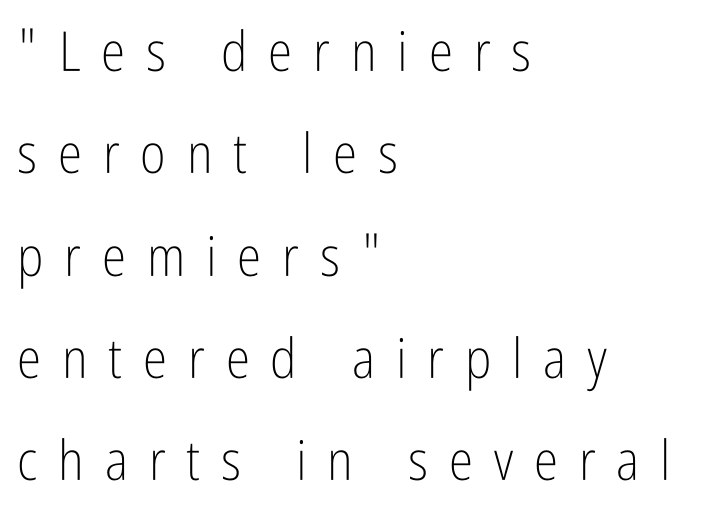
The image shows 55 px light, condensed sans-serif type, upright; set left-aligned, line spacing 1.86x, unusually wide letter spacing (+0.38 em), not underlined; low stroke contrast and a medium x-height.
